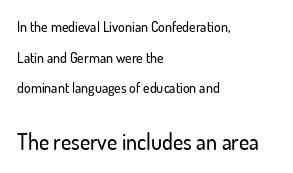
The image shows 22 px text type, upright; set left-aligned, loose line spacing (2.19x), normal letter spacing, not underlined; the second (bottom) block is 1.57x larger.
